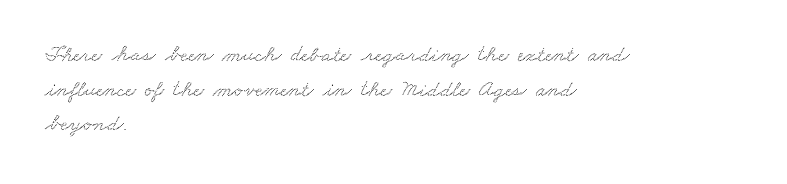
{"underline": "no", "align": "left", "line_spacing": "normal", "line_spacing_ratio": 1.51, "letter_spacing": "normal", "letter_spacing_em": 0.0, "glyph_px": 23}
